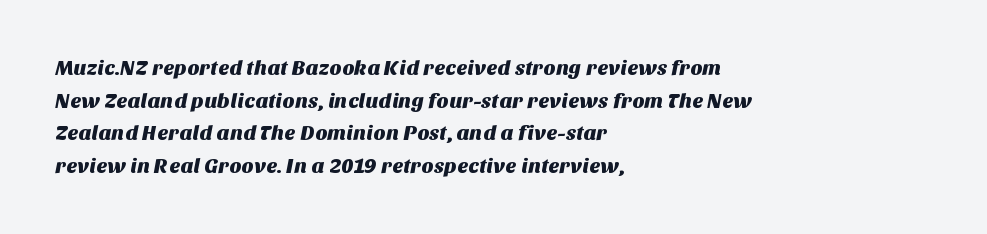
The image shows 21 px text type; set left-aligned, normal line spacing (1.55x), normal letter spacing, not underlined.
